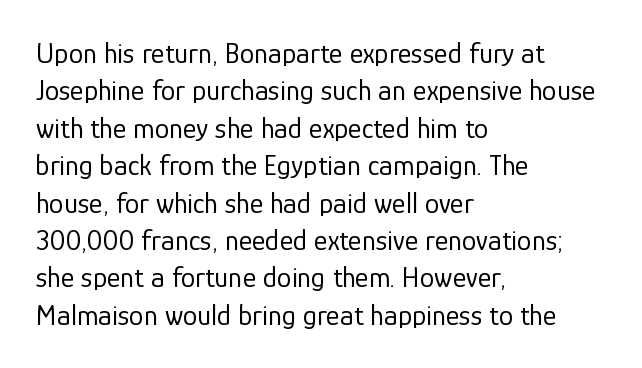
The image shows 29 px regular-weight sans-serif type, upright; set left-aligned, normal line spacing (1.29x), normal letter spacing, not underlined; low stroke contrast and a medium x-height.
